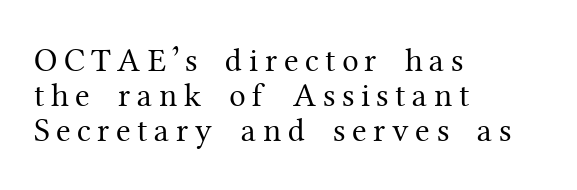
{"serif": "yes", "italic": "no", "bold": "no", "weight": "regular", "width": "normal", "stroke_contrast": "medium", "x_height": "medium", "monospaced": "no", "underline": "no", "align": "left", "line_spacing": "tight", "line_spacing_ratio": 1.06, "letter_spacing": "wide", "letter_spacing_em": 0.2, "glyph_px": 33}
